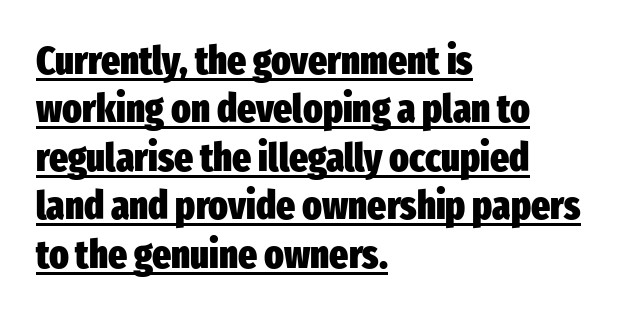
Q: Is the text bold? A: Yes.
Q: Is the text italic (slanted)? A: No, it is upright.
Q: Is the typeface a serif or a sans-serif typeface? A: Sans-serif.
Q: Is the text underlined? A: Yes.
Q: How is the paragraph aligned? A: Left-aligned.
Q: Is the spacing between letters normal or unusually wide? A: Normal.
Q: Width (condensed, normal, or wide)? A: Condensed.
Q: Stroke contrast? A: Low.
Q: x-height? A: Medium.
Q: Monospaced? A: No.
